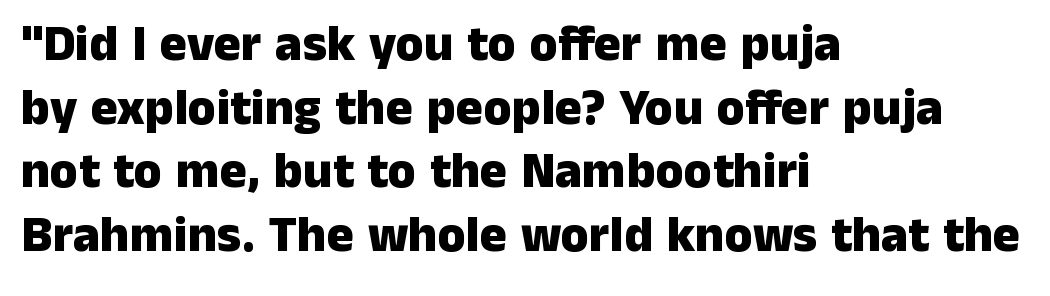
The passage shown is not underscored anywhere. A typesetter would call this zero additional tracking. Typesetter's note: full bold, strokes at maximum text heaviness. Do the letters lean? They stand straight. A typesetter would call this leading conventional body-copy spacing.
